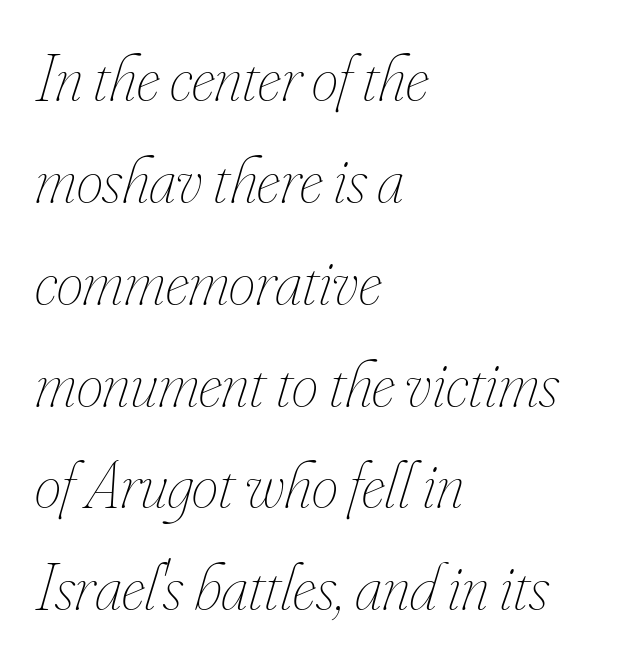
The image shows 67 px thin, condensed type, italic (leaning right); set left-aligned, normal line spacing (1.52x), normal letter spacing, not underlined; low stroke contrast and a small x-height.
